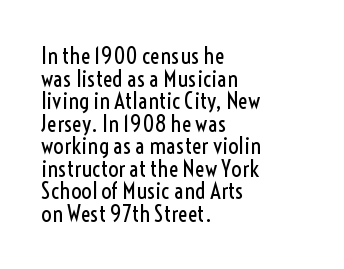
{"italic": "no", "bold": "no", "underline": "no", "align": "left", "line_spacing": "tight", "line_spacing_ratio": 0.98, "letter_spacing": "normal", "letter_spacing_em": 0.0, "glyph_px": 23}
